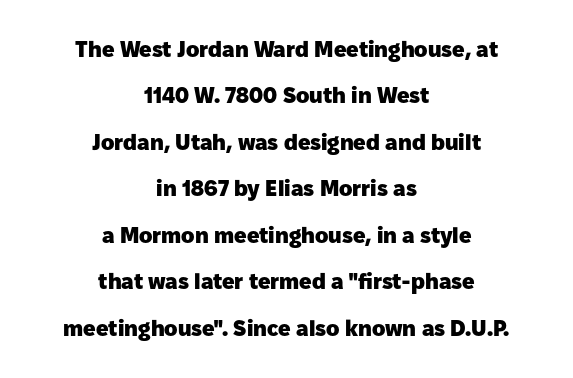
{"italic": "no", "bold": "yes", "underline": "no", "align": "center", "line_spacing": "loose", "line_spacing_ratio": 2.11, "letter_spacing": "normal", "letter_spacing_em": 0.0, "glyph_px": 22}
